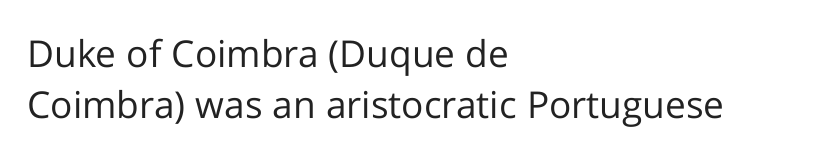
The image shows 37 px regular-weight sans-serif type, upright; set left-aligned, normal line spacing (1.37x), normal letter spacing, not underlined; low stroke contrast and a medium x-height.
